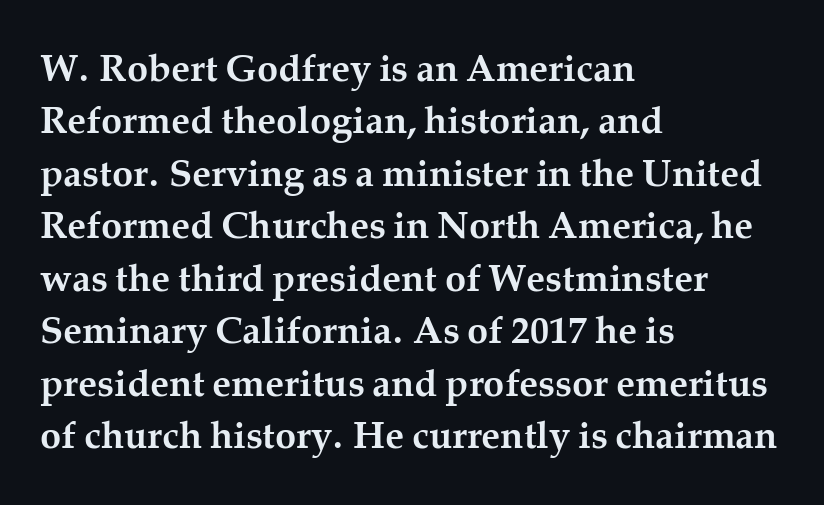
The image shows 38 px semibold serif type, upright; set left-aligned, normal line spacing (1.38x), normal letter spacing, not underlined; medium stroke contrast and a medium x-height.
